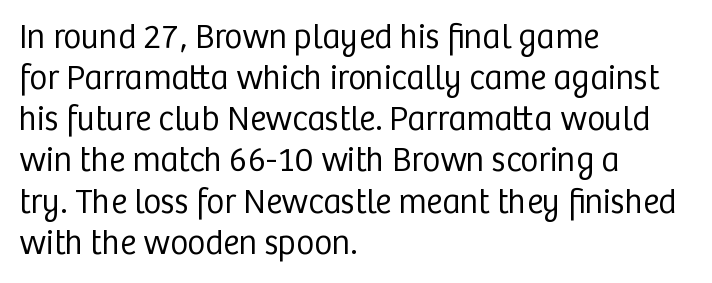
{"serif": "no", "italic": "no", "bold": "no", "weight": "regular", "width": "normal", "stroke_contrast": "low", "x_height": "medium", "monospaced": "no", "underline": "no", "align": "left", "line_spacing_ratio": 1.21, "letter_spacing": "normal", "letter_spacing_em": 0.0, "glyph_px": 34}
